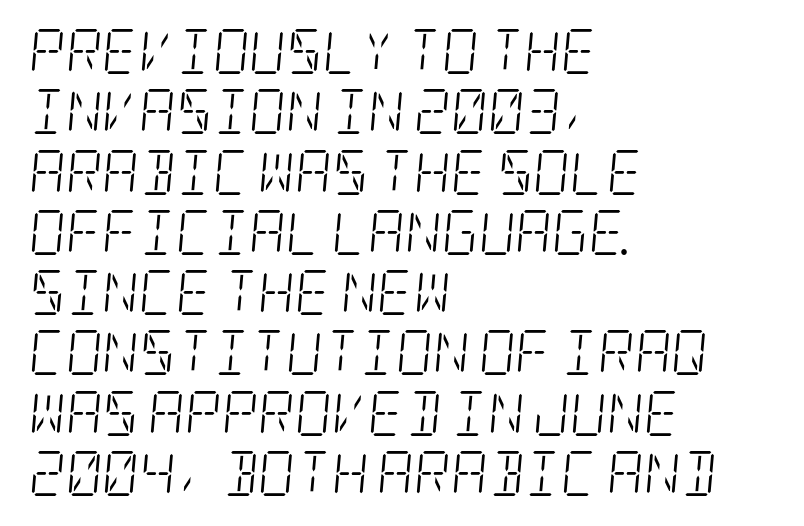
{"serif": "yes", "italic": "yes", "lean": "right", "slant_degrees": 5, "bold": "no", "weight": "light", "width": "condensed", "stroke_contrast": "low", "x_height": "large", "underline": "no", "align": "left", "line_spacing": "normal", "line_spacing_ratio": 1.34, "letter_spacing": "normal", "letter_spacing_em": 0.0, "glyph_px": 45}
